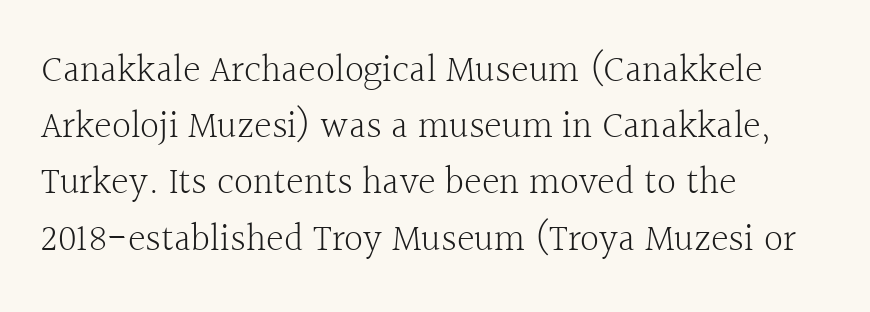
{"serif": "yes", "italic": "no", "bold": "no", "weight": "light", "width": "normal", "x_height": "medium", "monospaced": "no", "underline": "no", "align": "left", "line_spacing": "normal", "line_spacing_ratio": 1.48, "letter_spacing": "normal", "letter_spacing_em": 0.0, "glyph_px": 38}
